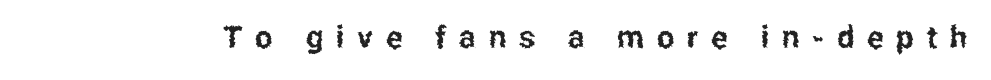
The image shows 31 px condensed sans-serif type, upright; set unusually wide letter spacing (+0.41 em), not underlined; low stroke contrast and a medium x-height.
